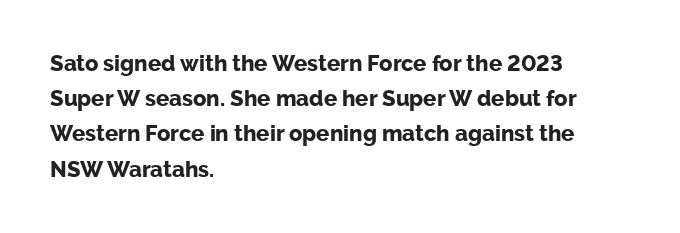
Every row of glyphs begins at an identical x-position on the left. Each word holds together tightly as a unit, with standard inter-letter gaps. What's the leading like? Ordinary, nothing unusual. Nope, not italic — everything's standing straight. The space directly below the letters is spotless.
